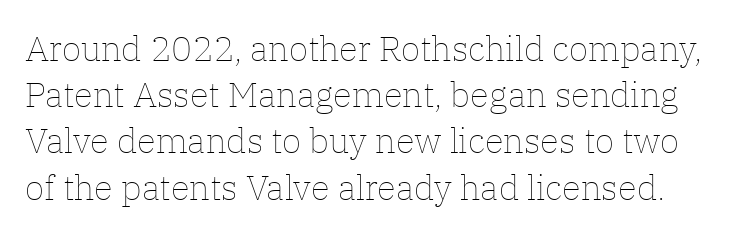
The leading is moderate, giving the passage an even texture. Style check: upright. There is no visible air inserted between adjacent glyphs. A bare baseline throughout the passage.
